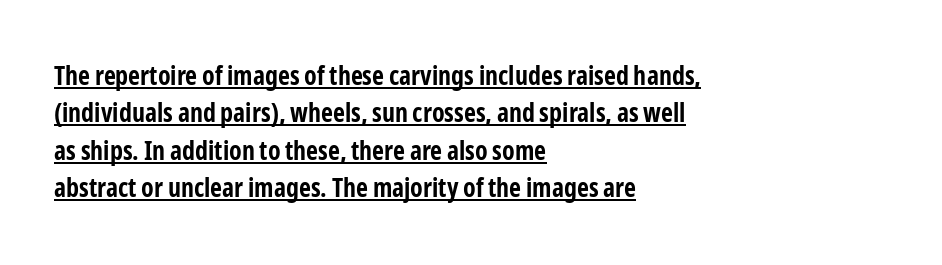
Q: Is the text bold? A: Yes.
Q: Is the text italic (slanted)? A: No, it is upright.
Q: Is the text underlined? A: Yes.
Q: How is the paragraph aligned? A: Left-aligned.
Q: Is the spacing between letters normal or unusually wide? A: Normal.
Q: Is the spacing between lines tight, normal or loose? A: Normal.
